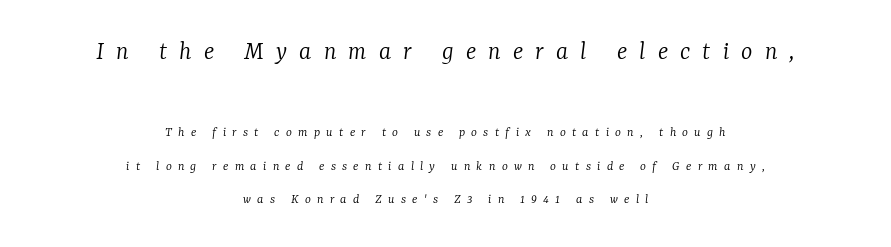
Q: Is the text bold? A: No.
Q: Is the text italic (slanted)? A: Yes, it leans right by about 7 degrees.
Q: Is the text underlined? A: No.
Q: How is the paragraph aligned? A: Centered.
Q: Is the spacing between letters normal or unusually wide? A: Unusually wide.
Q: Is the spacing between lines tight, normal or loose? A: Loose.
Q: Which block of text is set in a larger size, the first (top) or the second (bottom)? A: The first (top) one.
